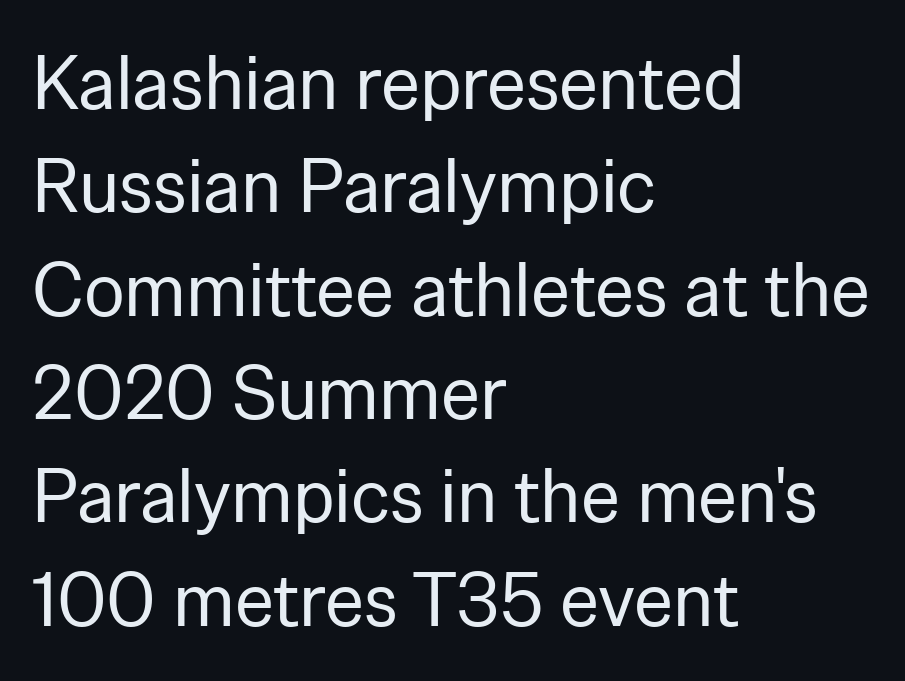
{"serif": "no", "italic": "no", "bold": "no", "weight": "regular", "width": "normal", "stroke_contrast": "low", "x_height": "medium", "monospaced": "no", "underline": "no", "align": "left", "line_spacing": "normal", "line_spacing_ratio": 1.36, "letter_spacing": "normal", "letter_spacing_em": 0.0, "glyph_px": 76}
